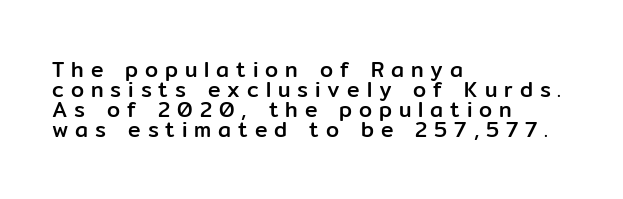
{"italic": "no", "underline": "no", "align": "left", "line_spacing": "tight", "line_spacing_ratio": 0.96, "letter_spacing": "wide", "letter_spacing_em": 0.33, "glyph_px": 21}
